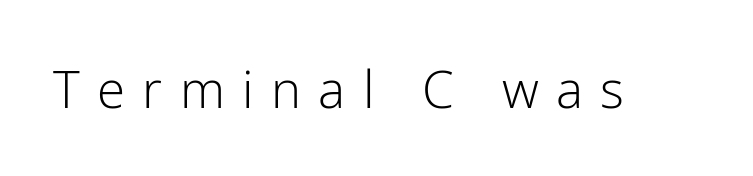
It's the straight-up-and-down kind of type. Caption: face not bold, strokes unweighted. This rendering widens character spacing well past its baseline value. Note: no serifs on the glyphs. Do the characters align in a grid? No, the font is proportional. Check the space under the baseline: it is left empty.
